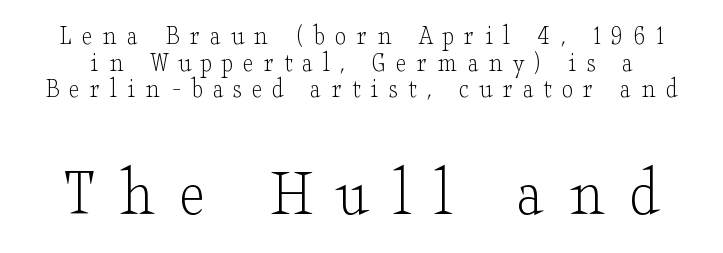
Q: Is the text bold? A: No.
Q: Is the text italic (slanted)? A: No, it is upright.
Q: Is the typeface a serif or a sans-serif typeface? A: Serif.
Q: Is the text underlined? A: No.
Q: Is the spacing between letters normal or unusually wide? A: Unusually wide.
Q: Is the spacing between lines tight, normal or loose? A: Tight.
Q: Which block of text is set in a larger size, the first (top) or the second (bottom)? A: The second (bottom) one.
Q: Width (condensed, normal, or wide)? A: Wide.
Q: Stroke contrast? A: Low.
Q: x-height? A: Small.
Q: Monospaced? A: No.
